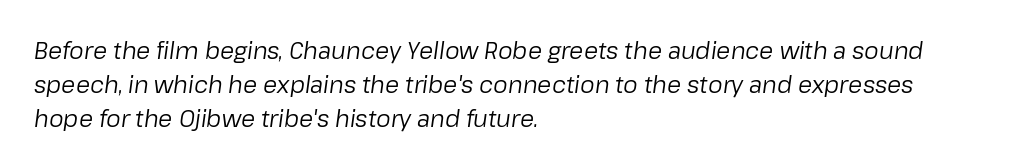
The image shows 23 px text type, italic (leaning right); set left-aligned, normal line spacing (1.47x), normal letter spacing, not underlined.
